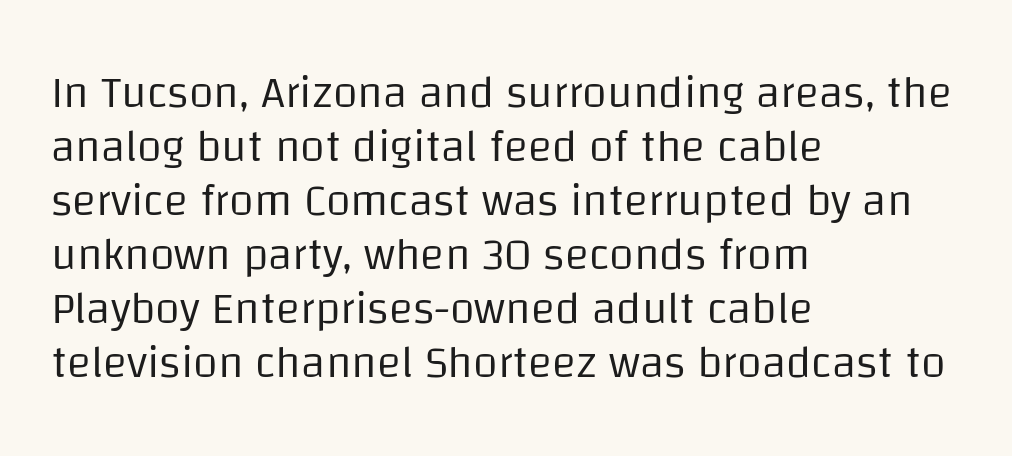
Think of a printed novel: that variable character pitch is what you see here. No feet cap the strokes, marking this as sans-serif type. The area under the type is left untouched. Italic: no, the glyphs are upright roman.
